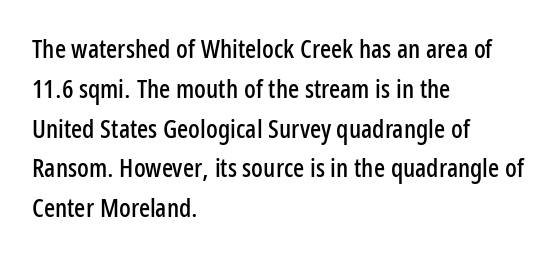
{"italic": "no", "underline": "no", "align": "left", "line_spacing": "normal", "line_spacing_ratio": 1.53, "letter_spacing": "normal", "letter_spacing_em": 0.0, "glyph_px": 26}
